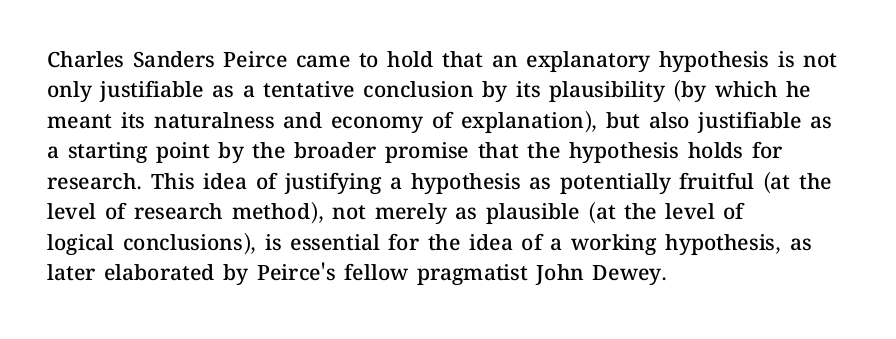
Inter-character spacing is left at the font's built-in metrics. Posture: straight, roman, zero tilt. These lines carry some extra weight — a demibold, not a full bold. The paragraph has a hard left edge and a soft right edge. Regular leading. Decoration check: the copy has no underline.
